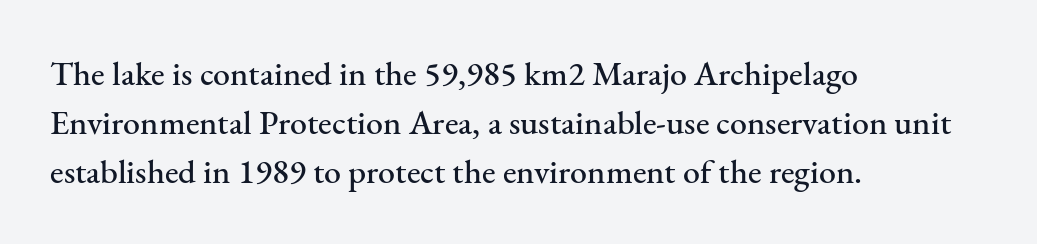
Spacing between characters is what you'd get straight out of the box. Each new line begins a customary step beneath the previous one. The typography opts for an upright posture over an oblique one. Serif or sans? Serif — the stroke terminals have little feet. This rendering features lettering with no underline. These lines are rendered in a variable-pitch font.
